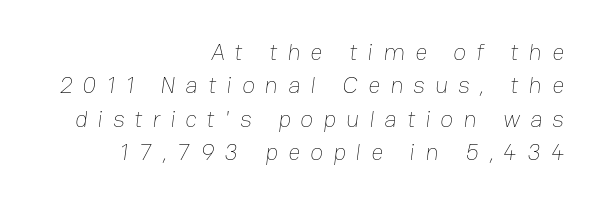
{"bold": "no", "underline": "no", "align": "right", "line_spacing": "normal", "line_spacing_ratio": 1.39, "letter_spacing": "wide", "letter_spacing_em": 0.41, "glyph_px": 24}
